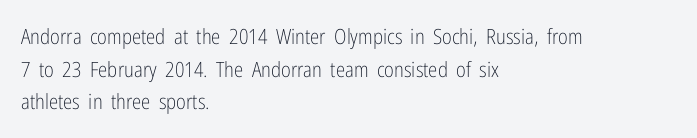
The axis of the letterforms is exactly vertical. Here the glyphs are tracked normally, forming tight word shapes. Descenders hang freely into open space. Line beginnings align vertically; line endings do not. The rows are spaced the way most documents space them.
